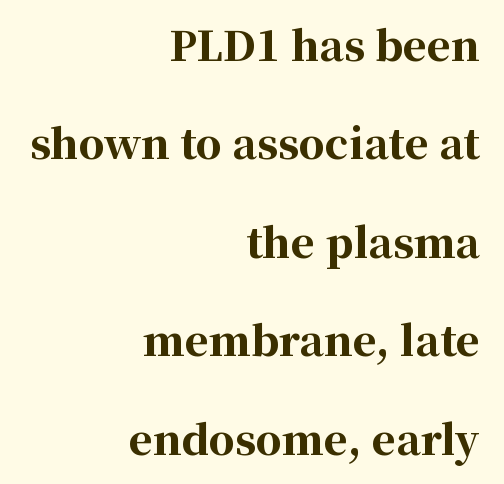
Q: Is the text bold? A: Yes.
Q: Is the text italic (slanted)? A: No, it is upright.
Q: Is the typeface a serif or a sans-serif typeface? A: Serif.
Q: Is the text underlined? A: No.
Q: How is the paragraph aligned? A: Right-aligned.
Q: Is the spacing between letters normal or unusually wide? A: Normal.
Q: Is the spacing between lines tight, normal or loose? A: Loose.
Q: Width (condensed, normal, or wide)? A: Normal.
Q: Stroke contrast? A: High.
Q: x-height? A: Medium.
Q: Monospaced? A: No.
